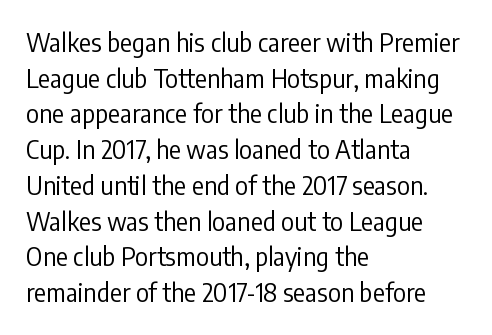
The image shows 25 px text type, upright; set left-aligned, normal line spacing (1.43x), normal letter spacing, not underlined.
